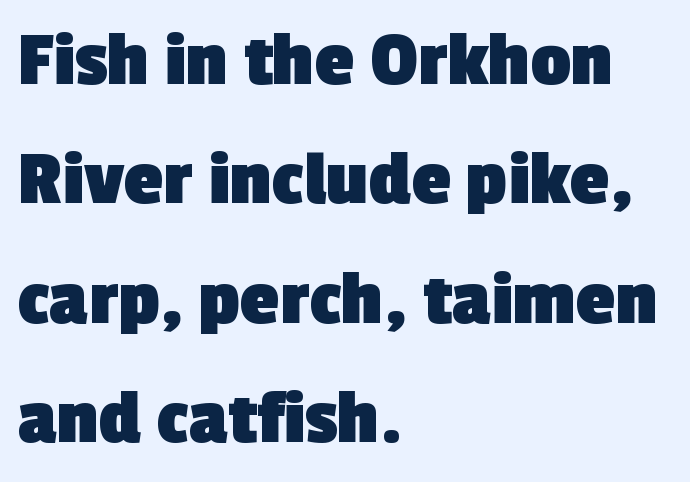
{"serif": "no", "bold": "yes", "weight": "heavy", "width": "normal", "x_height": "medium", "monospaced": "no", "underline": "no", "align": "left", "line_spacing": "normal", "line_spacing_ratio": 1.51, "letter_spacing": "normal", "letter_spacing_em": 0.0, "glyph_px": 79}
